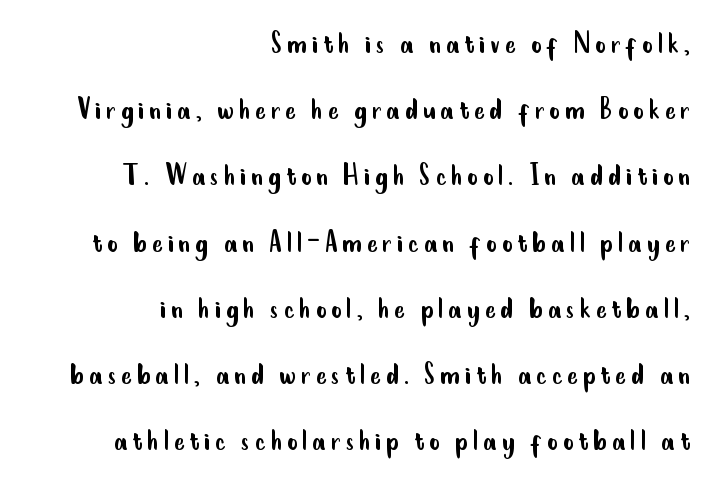
{"serif": "no", "italic": "no", "bold": "no", "weight": "regular", "width": "condensed", "stroke_contrast": "low", "x_height": "small", "monospaced": "no", "underline": "no", "align": "right", "line_spacing": "loose", "line_spacing_ratio": 2.07, "glyph_px": 32}
